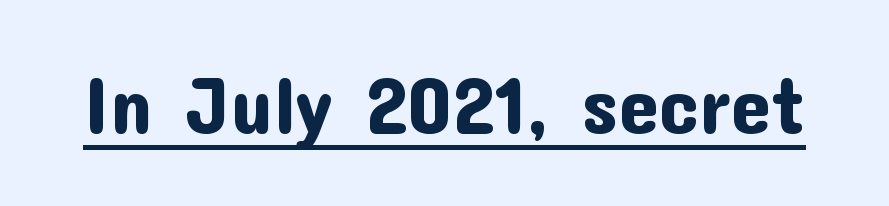
The image shows 80 px sans-serif type, upright; set normal letter spacing, underlined; low stroke contrast and a medium x-height.
